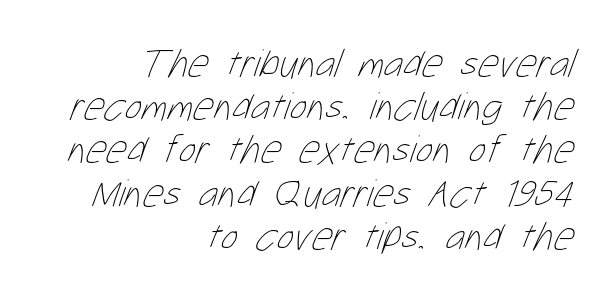
The image shows 40 px thin, condensed type; set right-aligned, tight line spacing (1.08x), normal letter spacing, not underlined; low stroke contrast and a medium x-height.
